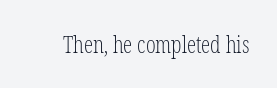
{"italic": "no", "bold": "no", "underline": "no", "letter_spacing": "normal", "letter_spacing_em": 0.0, "glyph_px": 23}
